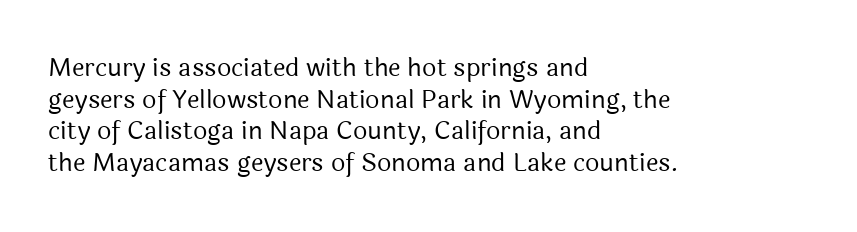
The characters are drawn with everyday or finer stroke widths. The string is rendered with underlining switched off. Leading matches the norm, producing a regular column. This sample uses plain, unmodified letter spacing.
